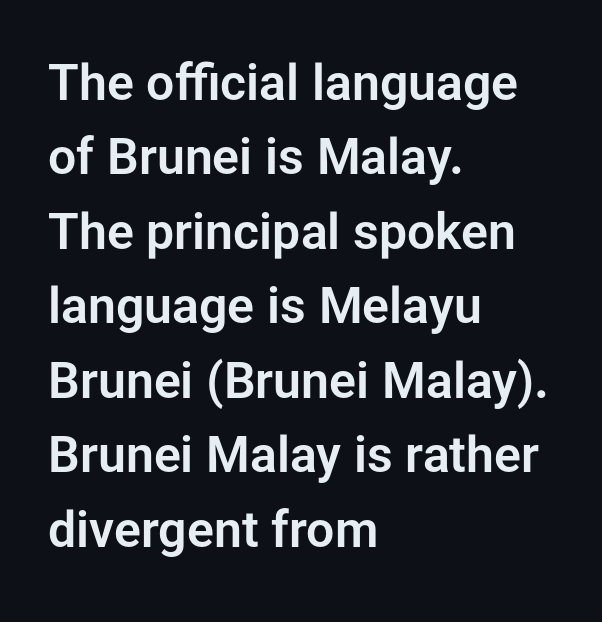
Q: Is the text italic (slanted)? A: No, it is upright.
Q: Is the typeface a serif or a sans-serif typeface? A: Sans-serif.
Q: Is the text underlined? A: No.
Q: How is the paragraph aligned? A: Left-aligned.
Q: Is the spacing between letters normal or unusually wide? A: Normal.
Q: Is the spacing between lines tight, normal or loose? A: Normal.
Q: Width (condensed, normal, or wide)? A: Normal.
Q: Stroke contrast? A: Low.
Q: x-height? A: Medium.
Q: Monospaced? A: No.
